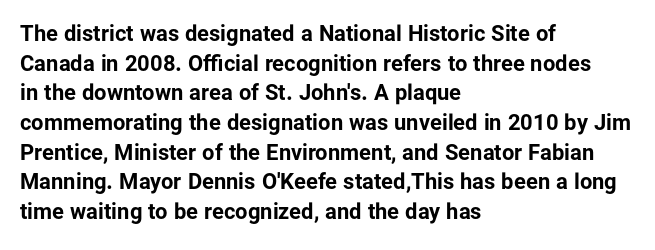
Q: Is the text bold? A: Yes.
Q: Is the text italic (slanted)? A: No, it is upright.
Q: Is the text underlined? A: No.
Q: How is the paragraph aligned? A: Left-aligned.
Q: Is the spacing between letters normal or unusually wide? A: Normal.
Q: Is the spacing between lines tight, normal or loose? A: Normal.
